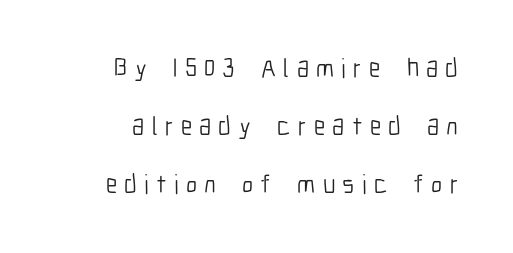
Caption: face not bold, strokes unweighted. Students, observe: this is what heavily led, spacious text looks like. Each row of text sits above clean, open space. The type is letterspaced generously, with wide tracking.
